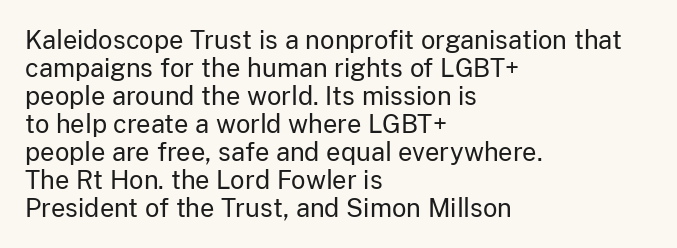
Q: Is the text bold? A: No.
Q: Is the text italic (slanted)? A: No, it is upright.
Q: Is the text underlined? A: No.
Q: How is the paragraph aligned? A: Left-aligned.
Q: Is the spacing between letters normal or unusually wide? A: Normal.
Q: Is the spacing between lines tight, normal or loose? A: Tight.
